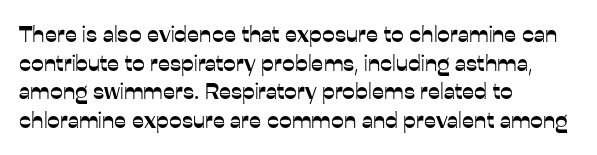
{"italic": "no", "underline": "no", "align": "left", "line_spacing": "normal", "line_spacing_ratio": 1.25, "letter_spacing": "normal", "letter_spacing_em": 0.0, "glyph_px": 23}
